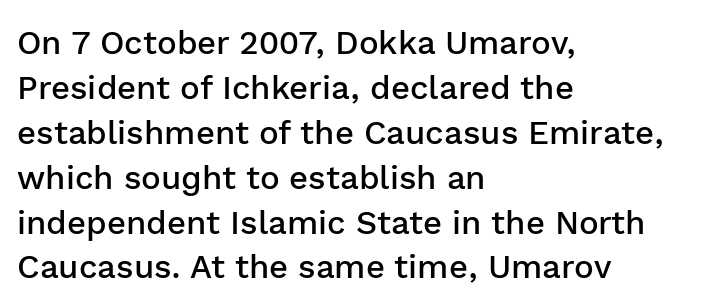
This rendering leaves character spacing at its baseline value. Notice the strokes are somewhat thickened but not fully heavy: this is a semibold. Each line starts at the same left margin while the right side varies. The space directly below the letters is spotless. When letters stand straight like this, we call the style roman or upright. The passage shown stacks its lines at a standard gap.
